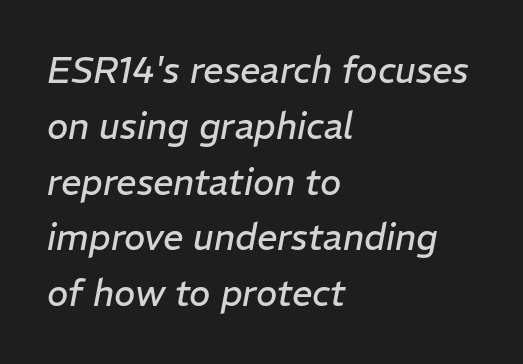
Does the copy run flush right? No — it runs flush left. The letterforms sit shoulder to shoulder at normal distance. Type without underlining. A typesetter would call this proportional, since set widths differ per character. Each stroke keeps to a modest, everyday thickness or less. Is the type slanted? Yes — the strokes lean at a clear angle.
